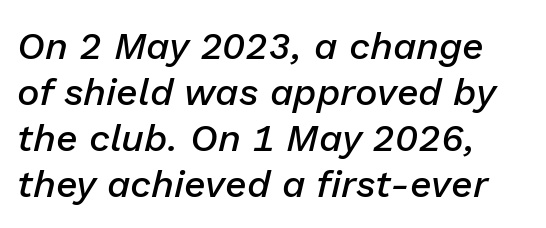
Q: Is the text bold? A: Semi-bold.
Q: Is the text italic (slanted)? A: Yes, it leans right by about 13 degrees.
Q: Is the text underlined? A: No.
Q: How is the paragraph aligned? A: Left-aligned.
Q: Is the spacing between letters normal or unusually wide? A: Normal.
Q: Width (condensed, normal, or wide)? A: Normal.
Q: Stroke contrast? A: Low.
Q: x-height? A: Medium.
Q: Monospaced? A: No.
